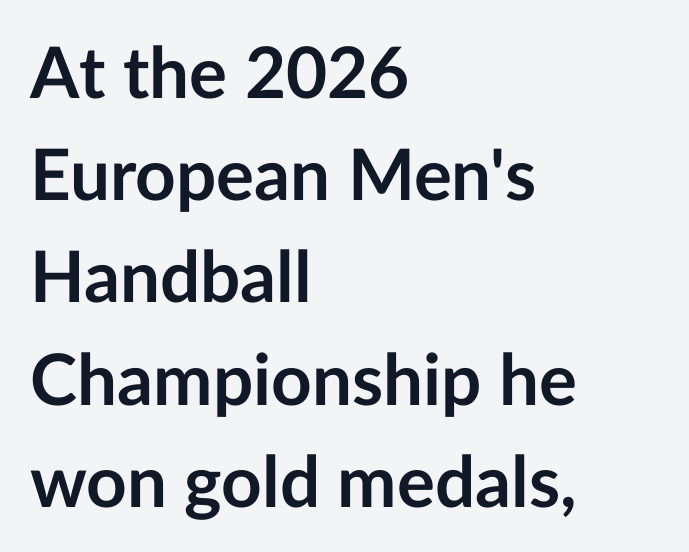
Q: Is the text bold? A: Yes.
Q: Is the text italic (slanted)? A: No, it is upright.
Q: Is the typeface a serif or a sans-serif typeface? A: Sans-serif.
Q: Is the text underlined? A: No.
Q: How is the paragraph aligned? A: Left-aligned.
Q: Is the spacing between letters normal or unusually wide? A: Normal.
Q: Is the spacing between lines tight, normal or loose? A: Normal.
Q: Width (condensed, normal, or wide)? A: Normal.
Q: Stroke contrast? A: Low.
Q: x-height? A: Medium.
Q: Monospaced? A: No.
